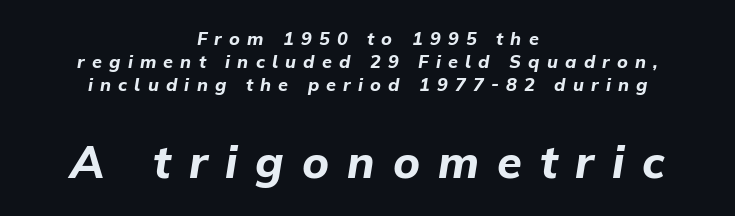
{"italic": "yes", "lean": "right", "slant_degrees": 9, "bold": "yes", "weight": "bold", "width": "normal", "stroke_contrast": "low", "x_height": "medium", "monospaced": "no", "underline": "no", "align": "center", "line_spacing": "normal", "line_spacing_ratio": 1.29, "letter_spacing": "wide", "letter_spacing_em": 0.4, "larger_block": "second", "size_ratio": 2.5, "glyph_px": 45}
